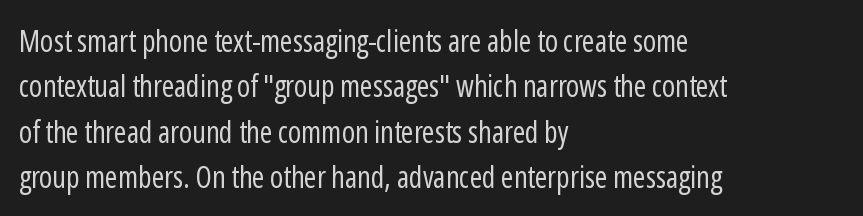
Q: Is the text bold? A: No.
Q: Is the text italic (slanted)? A: No, it is upright.
Q: Is the typeface a serif or a sans-serif typeface? A: Sans-serif.
Q: Is the text underlined? A: No.
Q: How is the paragraph aligned? A: Left-aligned.
Q: Is the spacing between letters normal or unusually wide? A: Normal.
Q: Is the spacing between lines tight, normal or loose? A: Normal.
Q: Width (condensed, normal, or wide)? A: Condensed.
Q: Stroke contrast? A: Low.
Q: x-height? A: Medium.
Q: Monospaced? A: No.
